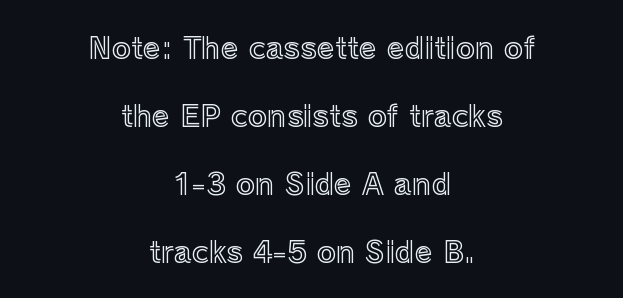
Every character sits straight up, as roman type does. Reading down the block, each line starts at a different indent, mirrored at its end. Character widths vary here, with narrow letters taking less room than wide ones. Bare-footed words on every line. The passage shown has conventional tracking throughout. Widely set lines give the paragraph a tall, airy silhouette.
